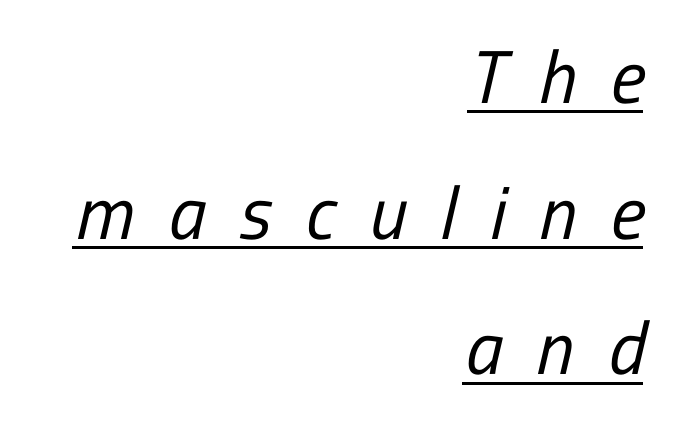
The image shows 75 px regular-weight, condensed sans-serif type; set right-aligned, line spacing 1.81x, unusually wide letter spacing (+0.45 em), underlined; low stroke contrast and a medium x-height.
